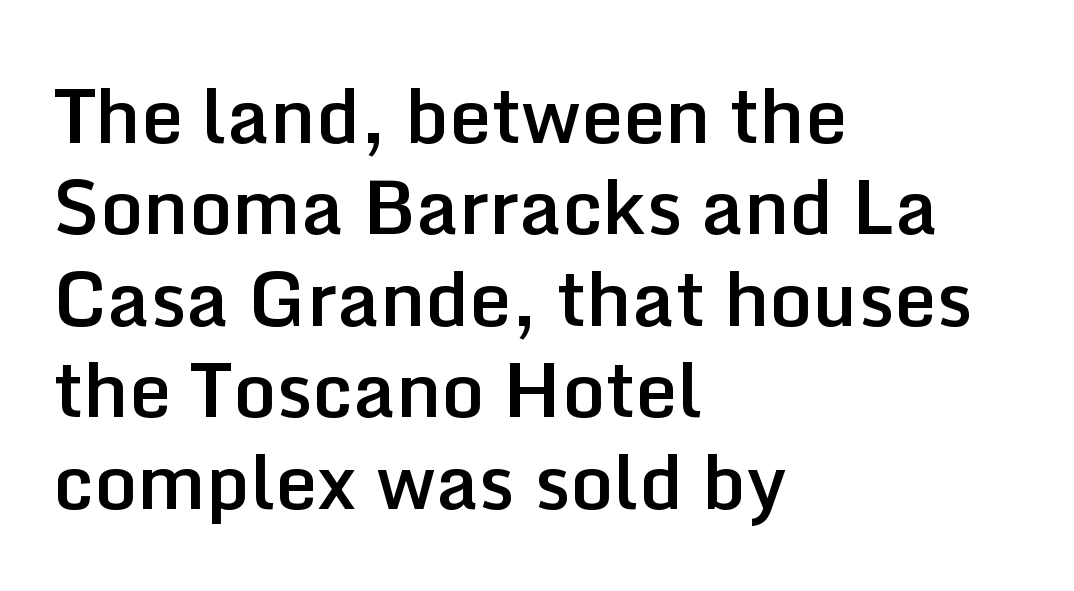
{"serif": "no", "italic": "no", "bold": "semi", "weight": "semibold", "width": "normal", "stroke_contrast": "low", "x_height": "medium", "monospaced": "no", "underline": "no", "align": "left", "line_spacing_ratio": 1.22, "letter_spacing": "normal", "letter_spacing_em": 0.0, "glyph_px": 75}
